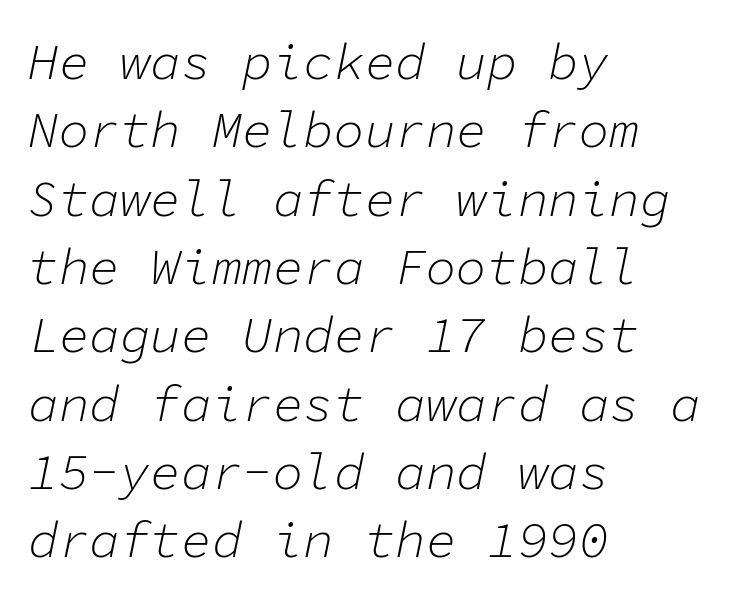
Q: Is the text bold? A: No.
Q: Is the text italic (slanted)? A: Yes, it leans right by about 11 degrees.
Q: Is the text underlined? A: No.
Q: How is the paragraph aligned? A: Left-aligned.
Q: Is the spacing between letters normal or unusually wide? A: Normal.
Q: Is the spacing between lines tight, normal or loose? A: Normal.
Q: Width (condensed, normal, or wide)? A: Normal.
Q: Stroke contrast? A: Low.
Q: x-height? A: Medium.
Q: Monospaced? A: Yes.
